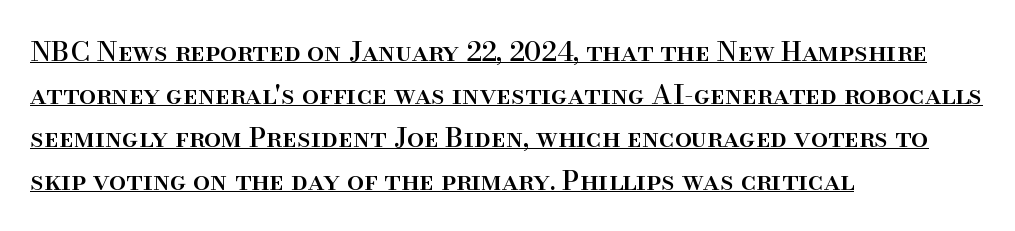
Q: Is the text italic (slanted)? A: No, it is upright.
Q: Is the text underlined? A: Yes.
Q: How is the paragraph aligned? A: Left-aligned.
Q: Is the spacing between letters normal or unusually wide? A: Normal.
Q: Is the spacing between lines tight, normal or loose? A: Normal.
